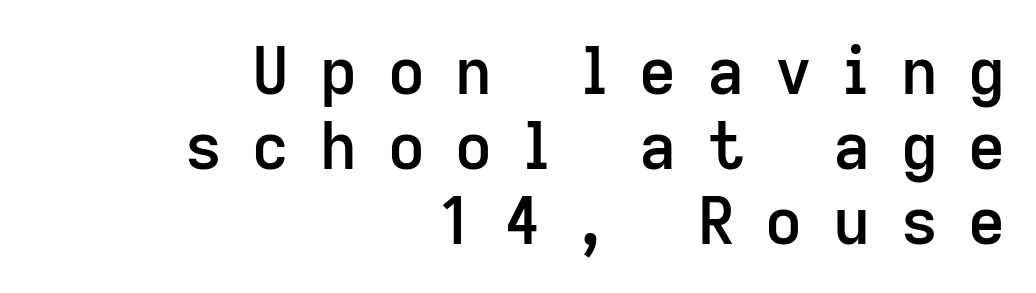
{"serif": "no", "italic": "no", "bold": "semi", "weight": "semibold", "width": "normal", "stroke_contrast": "low", "x_height": "medium", "monospaced": "no", "underline": "no", "align": "right", "line_spacing_ratio": 1.17, "letter_spacing": "wide", "letter_spacing_em": 0.48, "glyph_px": 64}
